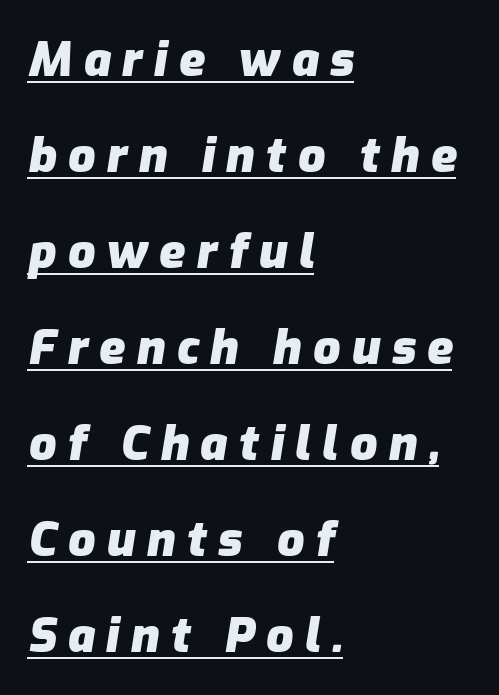
Q: Is the text bold? A: Yes.
Q: Is the text italic (slanted)? A: Yes, it leans right by about 9 degrees.
Q: Is the text underlined? A: Yes.
Q: How is the paragraph aligned? A: Left-aligned.
Q: Is the spacing between letters normal or unusually wide? A: Unusually wide.
Q: Is the spacing between lines tight, normal or loose? A: Loose.
Q: Width (condensed, normal, or wide)? A: Normal.
Q: Stroke contrast? A: Low.
Q: x-height? A: Medium.
Q: Monospaced? A: No.
